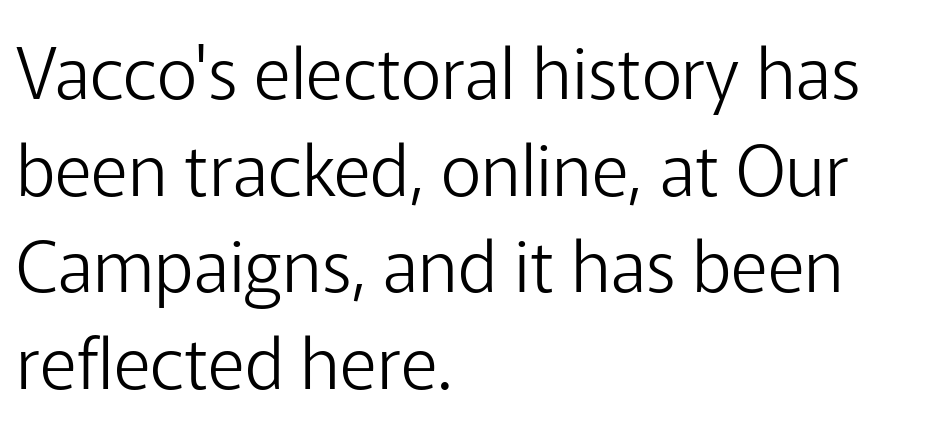
{"serif": "no", "italic": "no", "bold": "no", "weight": "light", "width": "normal", "stroke_contrast": "low", "x_height": "medium", "monospaced": "no", "underline": "no", "align": "left", "line_spacing": "normal", "line_spacing_ratio": 1.36, "letter_spacing": "normal", "letter_spacing_em": 0.0, "glyph_px": 71}
